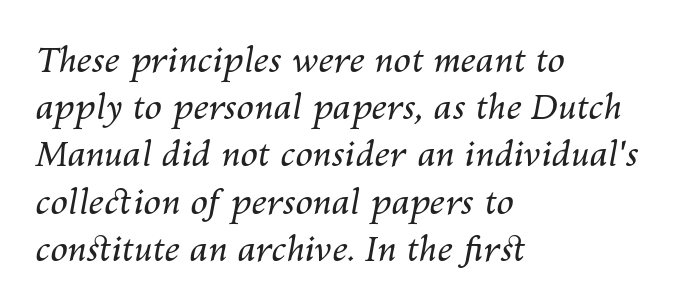
{"italic": "yes", "lean": "right", "slant_degrees": 10, "bold": "no", "weight": "regular", "width": "normal", "stroke_contrast": "medium", "x_height": "medium", "monospaced": "no", "underline": "no", "align": "left", "line_spacing": "normal", "line_spacing_ratio": 1.35, "letter_spacing": "normal", "letter_spacing_em": 0.0, "glyph_px": 35}
